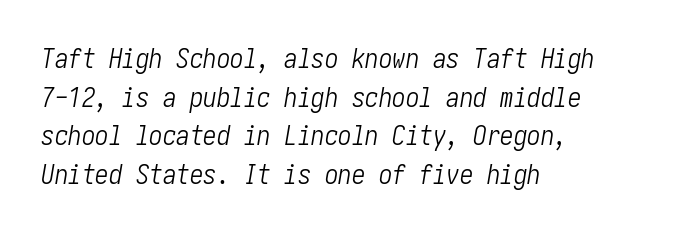
Q: Is the text bold? A: No.
Q: Is the text italic (slanted)? A: Yes, it leans right by about 10 degrees.
Q: Is the text underlined? A: No.
Q: How is the paragraph aligned? A: Left-aligned.
Q: Is the spacing between letters normal or unusually wide? A: Normal.
Q: Is the spacing between lines tight, normal or loose? A: Normal.
